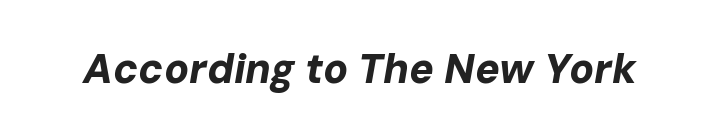
Q: Is the text bold? A: Yes.
Q: Is the text italic (slanted)? A: Yes, it leans right by about 10 degrees.
Q: Is the text underlined? A: No.
Q: Is the spacing between letters normal or unusually wide? A: Normal.
Q: Width (condensed, normal, or wide)? A: Normal.
Q: Stroke contrast? A: Low.
Q: x-height? A: Medium.
Q: Monospaced? A: No.
